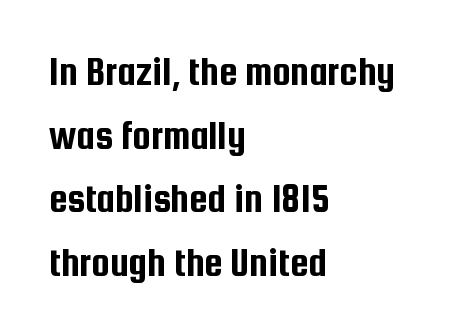
Q: Is the text italic (slanted)? A: No, it is upright.
Q: Is the typeface a serif or a sans-serif typeface? A: Sans-serif.
Q: Is the text underlined? A: No.
Q: How is the paragraph aligned? A: Left-aligned.
Q: Is the spacing between letters normal or unusually wide? A: Normal.
Q: Is the spacing between lines tight, normal or loose? A: Normal.
Q: Width (condensed, normal, or wide)? A: Condensed.
Q: Stroke contrast? A: Low.
Q: x-height? A: Medium.
Q: Monospaced? A: No.
